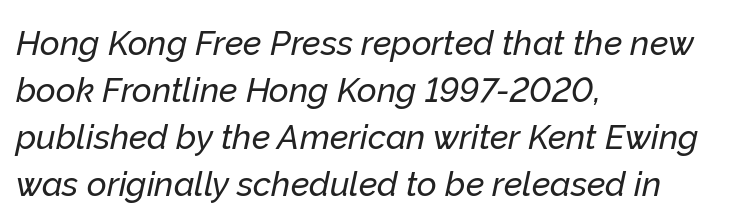
{"italic": "yes", "lean": "right", "slant_degrees": 12, "width": "normal", "stroke_contrast": "low", "x_height": "medium", "monospaced": "no", "underline": "no", "align": "left", "line_spacing": "normal", "line_spacing_ratio": 1.38, "letter_spacing": "normal", "letter_spacing_em": 0.0, "glyph_px": 34}
